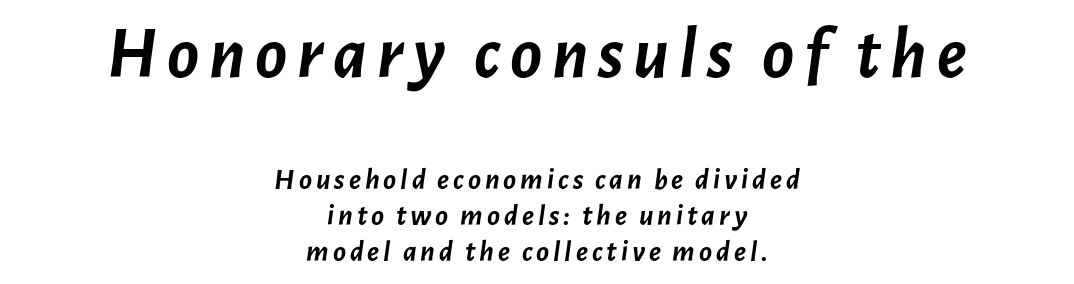
The image shows 74 px semibold type, italic (leaning right); set centered, line spacing 1.2x, not underlined; the first (top) block is 2.47x larger; low stroke contrast and a medium x-height.
